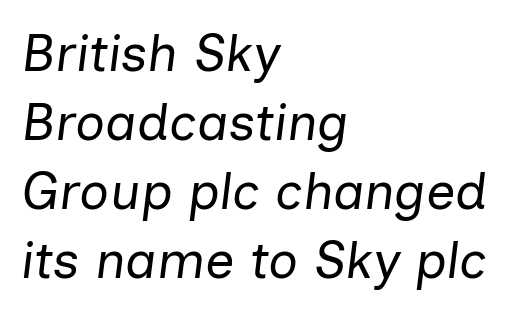
{"italic": "yes", "lean": "right", "slant_degrees": 7, "bold": "no", "weight": "regular", "width": "normal", "stroke_contrast": "low", "x_height": "medium", "monospaced": "no", "underline": "no", "align": "left", "line_spacing": "normal", "line_spacing_ratio": 1.33, "letter_spacing": "normal", "letter_spacing_em": 0.0, "glyph_px": 52}
